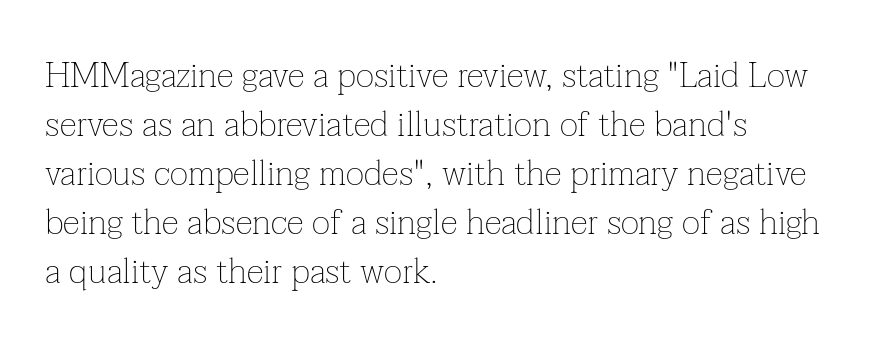
In terms of posture, this sample is upright. I'd call this a serif setting — the letters wear small feet. Any mark beneath the type? The region is blank. Each stroke keeps to a modest, everyday thickness or less.
